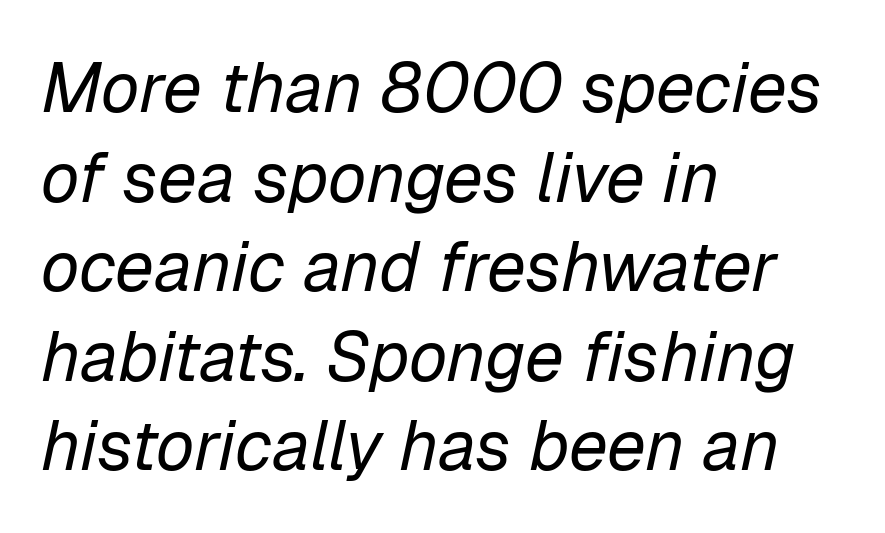
The image shows 70 px regular-weight type, italic (leaning right); set left-aligned, normal line spacing (1.28x), normal letter spacing, not underlined; low stroke contrast and a medium x-height.
